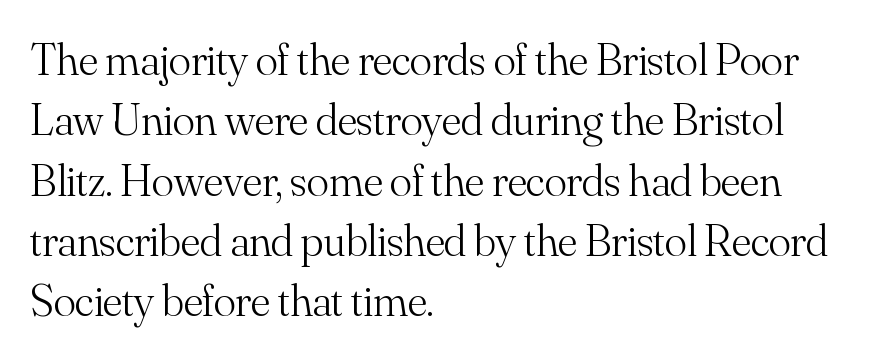
The image shows 46 px light serif type, upright; set left-aligned, normal line spacing (1.31x), normal letter spacing, not underlined; medium stroke contrast and a small x-height.
